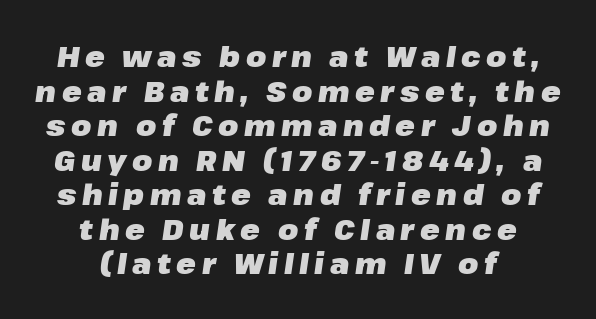
Note the varied advance widths — an 'i' is clearly narrower than an 'm'. The lines in this sample share a center point and differ in where they start and stop. When letters slant like this, we call the style italic. Decoration check: the copy has no underline. The characters look thick and weighty, a clear bold.
